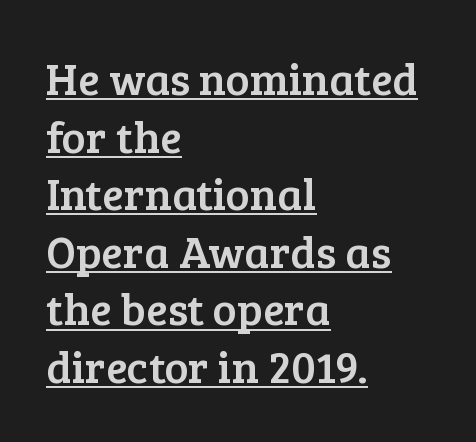
The image shows 45 px serif type, upright; set left-aligned, normal line spacing (1.28x), normal letter spacing, underlined; low stroke contrast and a medium x-height.
